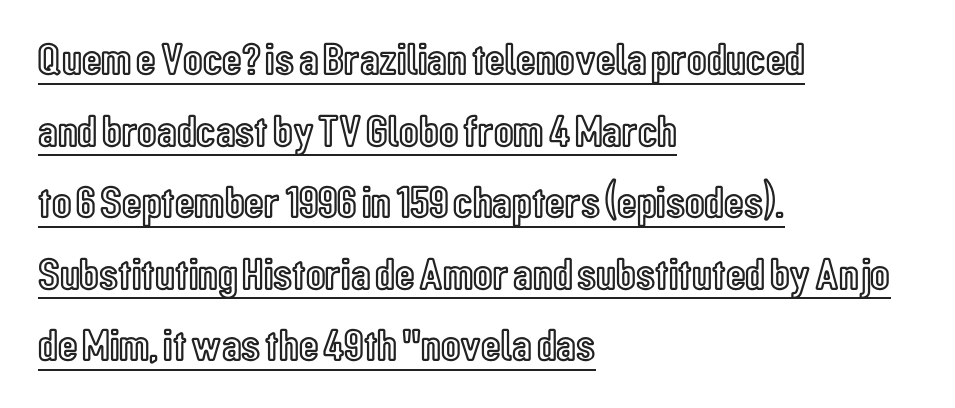
This sample uses an upright cut, with every glyph sitting square on the baseline. If you drew a ruler down the left edge, every line would touch it. Look at the tracking — it's just the regular setting, nothing added. Vertically, the passage feels balanced, rows spaced as you'd expect. Underlined type. Varying glyph widths throughout — classic text-font behaviour.
